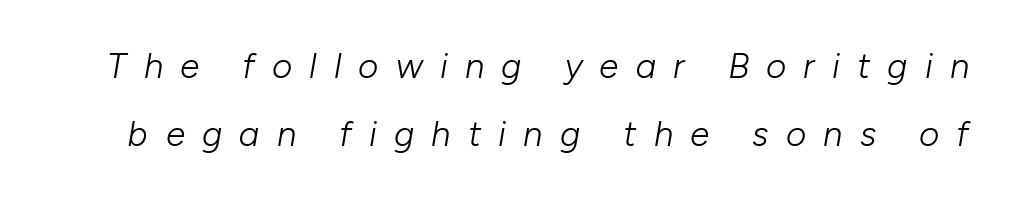
The image shows 35 px light type, italic (leaning right); set loose line spacing (1.93x), unusually wide letter spacing (+0.49 em), not underlined; low stroke contrast and a medium x-height.
